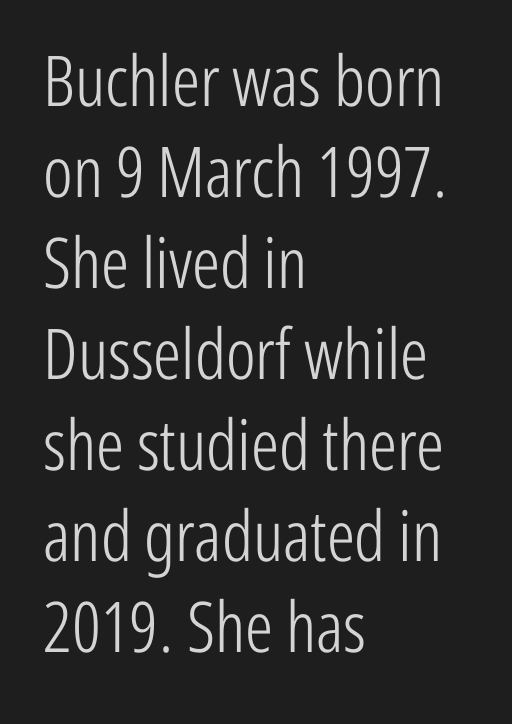
The image shows 70 px light, condensed sans-serif type, upright; set left-aligned, normal line spacing (1.3x), normal letter spacing, not underlined; low stroke contrast and a medium x-height.
